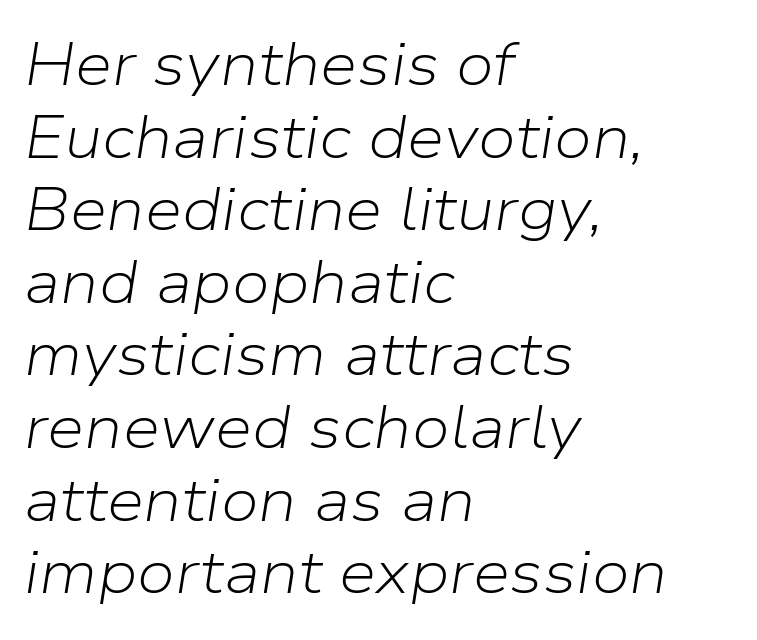
Q: Is the text bold? A: No.
Q: Is the text italic (slanted)? A: Yes, it leans right by about 9 degrees.
Q: Is the text underlined? A: No.
Q: How is the paragraph aligned? A: Left-aligned.
Q: Is the spacing between letters normal or unusually wide? A: Normal.
Q: Width (condensed, normal, or wide)? A: Normal.
Q: Stroke contrast? A: Low.
Q: x-height? A: Medium.
Q: Monospaced? A: No.
